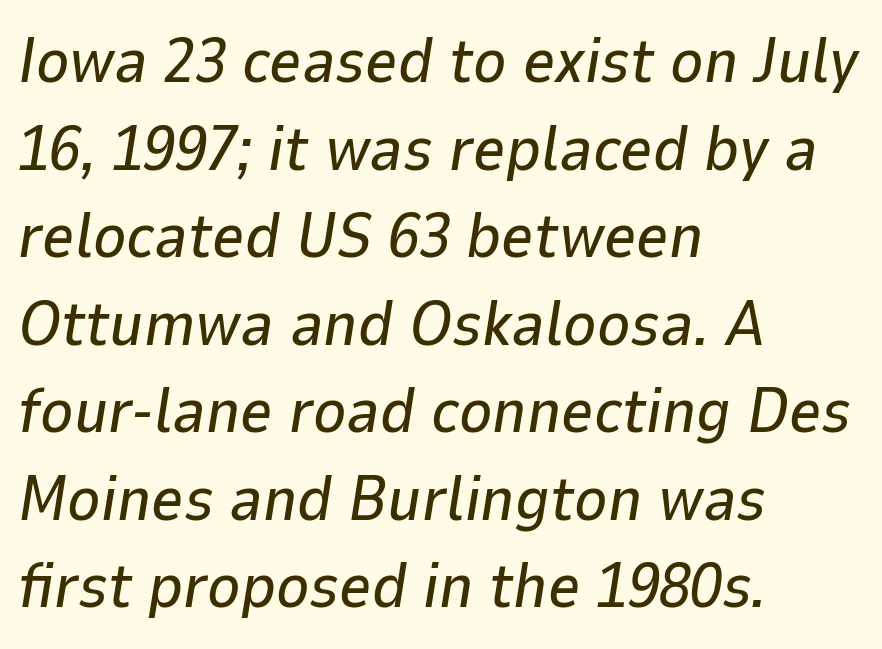
The image shows 63 px text type, italic (leaning right); set left-aligned, normal line spacing (1.39x), normal letter spacing, not underlined; low stroke contrast and a medium x-height.
